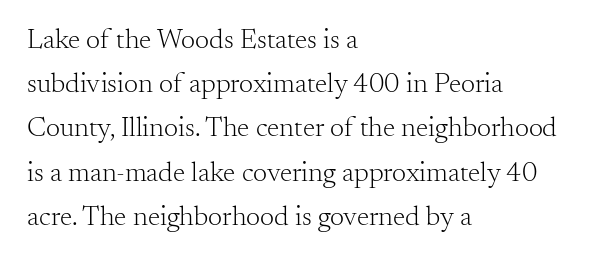
Caption: standard tracking, unaltered. The paragraph has a hard left edge and a soft right edge. The letters carry serifs — small finishing strokes at the ends of their stems. Stems here are at most as thick as an everyday book face. Type without underlining. Do the characters align in a grid? No, the font is proportional.
